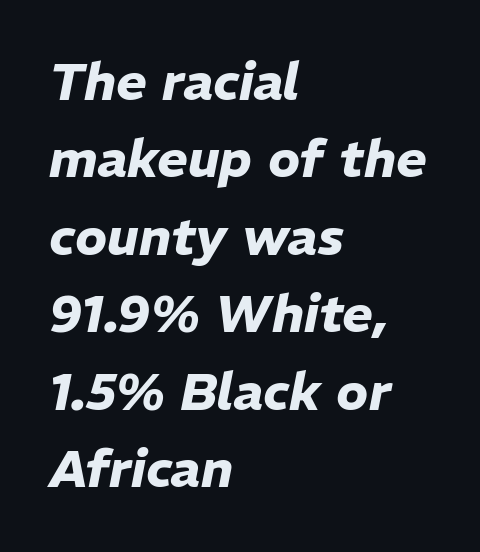
Typographic density is high because the face is bold. A bare baseline throughout the passage. Each letter keeps its own natural width here, so spacing adapts to shape. Horizontal bands of white between lines are of average thickness. If you drew a ruler down the left edge, every line would touch it. The rendering keeps characters at their native spacing.
